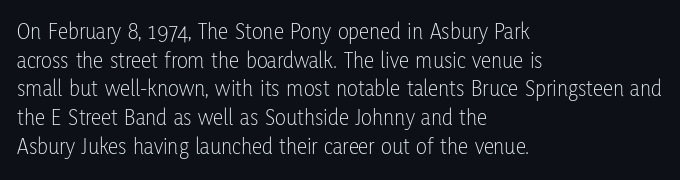
The lines sit at an ordinary, default distance from one another. The text block is weighted toward the left margin, trailing off unevenly rightward. Tracking value appears to be zero — textbook default spacing. Has an underline been added? It has not. Stroke mass is kept to a normal reading level or below.
